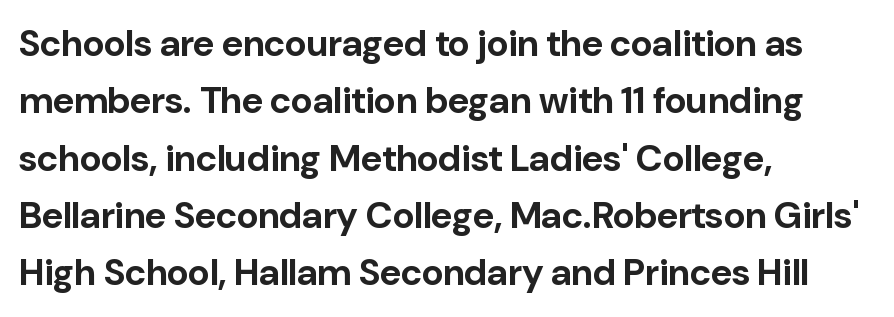
{"serif": "no", "italic": "no", "bold": "yes", "weight": "bold", "width": "normal", "stroke_contrast": "low", "x_height": "medium", "monospaced": "no", "underline": "no", "align": "left", "line_spacing": "normal", "line_spacing_ratio": 1.55, "letter_spacing": "normal", "letter_spacing_em": 0.0, "glyph_px": 37}
